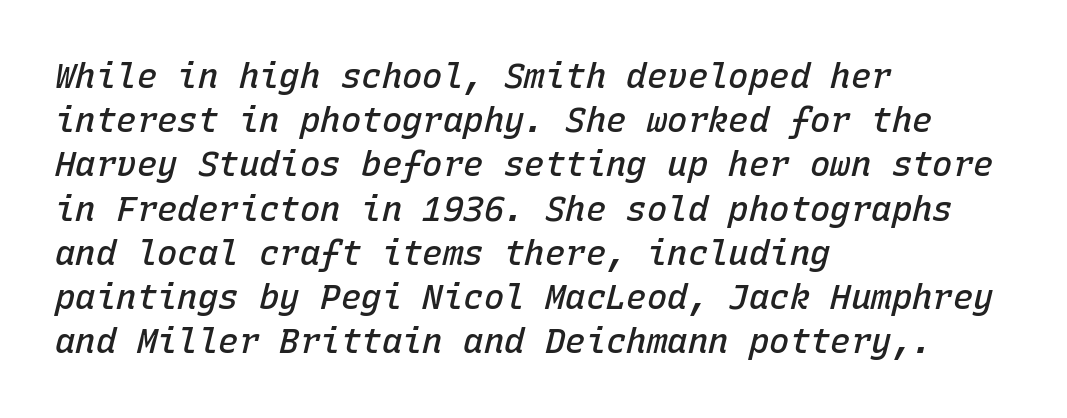
The image shows 34 px semibold type, italic (leaning right), monospaced; set left-aligned, normal line spacing (1.3x), normal letter spacing, not underlined; low stroke contrast and a medium x-height.
